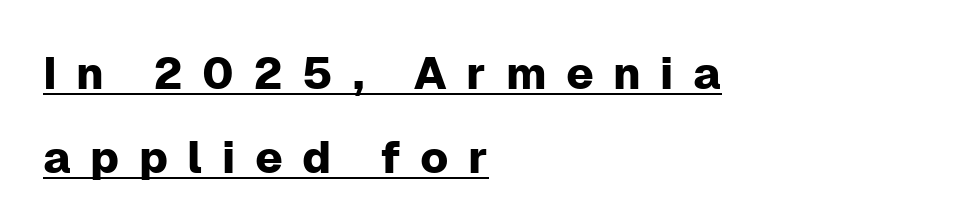
The letterforms stand isolated, each surrounded by extra space. Proportional: the letters do not fall into vertical columns. A typographer would call this underscored text. The text block is weighted toward the left margin, trailing off unevenly rightward.
